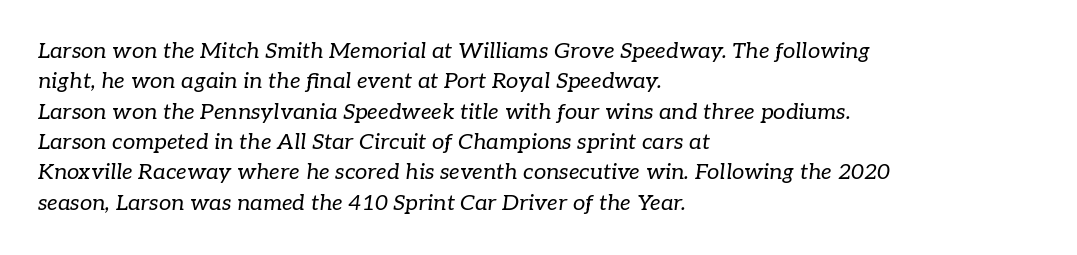
The image shows 22 px text type, italic (leaning right); set left-aligned, normal line spacing (1.38x), normal letter spacing, not underlined.
